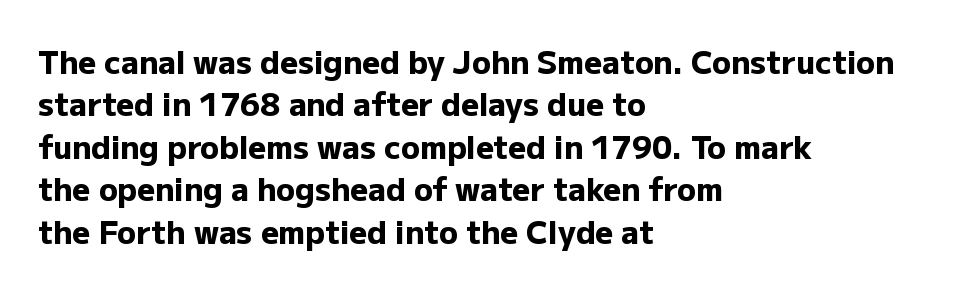
The rendering uses natural spacing where letterforms have individual widths. The face used here is rendered with its standard letterfit. What weight is shown? A full bold with thick strokes. The rendering shows plain stroke endings on the letterforms — a sans-serif design. Leading: standard.
